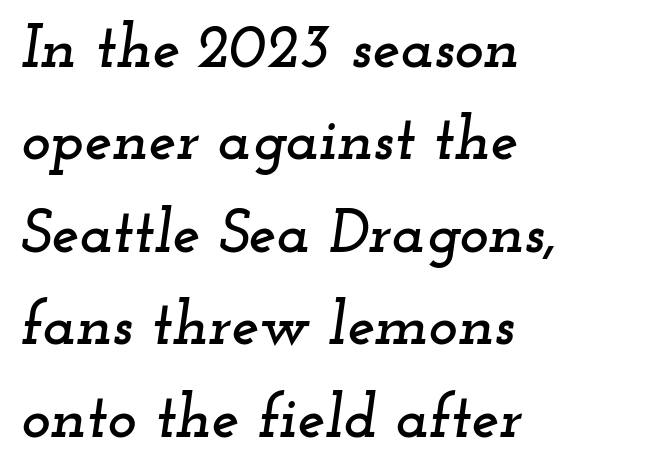
The image shows 62 px wide serif type, italic (leaning right); set left-aligned, normal line spacing (1.49x), normal letter spacing, not underlined; low stroke contrast and a small x-height.
